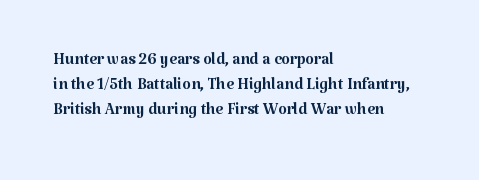
{"italic": "no", "bold": "no", "underline": "no", "align": "left", "line_spacing": "tight", "line_spacing_ratio": 1.14, "letter_spacing": "normal", "letter_spacing_em": 0.0, "glyph_px": 22}
